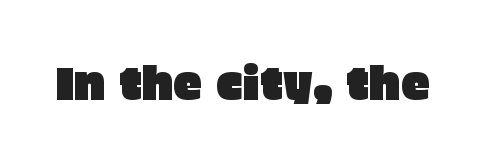
Beneath every word, the page is bare. Upright lettering throughout. Does the type have serifs? No, each stem ends abruptly. Character widths vary here, with narrow letters taking less room than wide ones. You could call the tracking neutral — neither tight nor loose.
